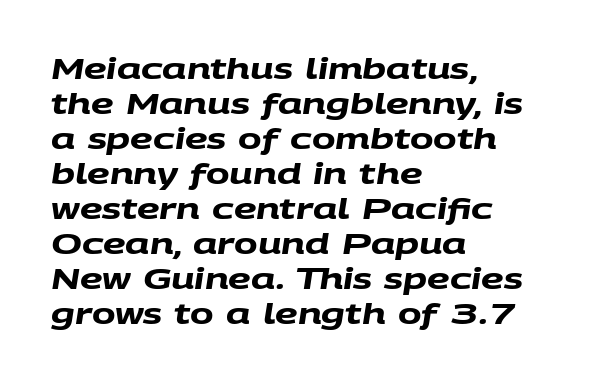
{"serif": "no", "bold": "yes", "weight": "heavy", "width": "wide", "stroke_contrast": "medium", "x_height": "large", "monospaced": "no", "underline": "no", "align": "left", "line_spacing": "normal", "line_spacing_ratio": 1.25, "letter_spacing": "normal", "letter_spacing_em": 0.0, "glyph_px": 28}
